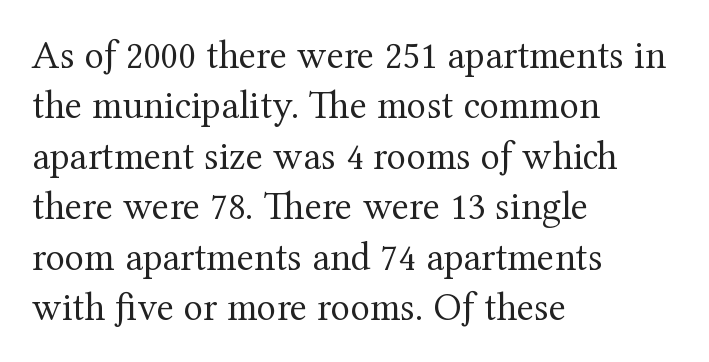
{"serif": "yes", "italic": "no", "bold": "no", "weight": "regular", "width": "normal", "stroke_contrast": "medium", "x_height": "medium", "monospaced": "no", "underline": "no", "align": "left", "line_spacing": "normal", "line_spacing_ratio": 1.26, "letter_spacing": "normal", "letter_spacing_em": 0.0, "glyph_px": 40}
